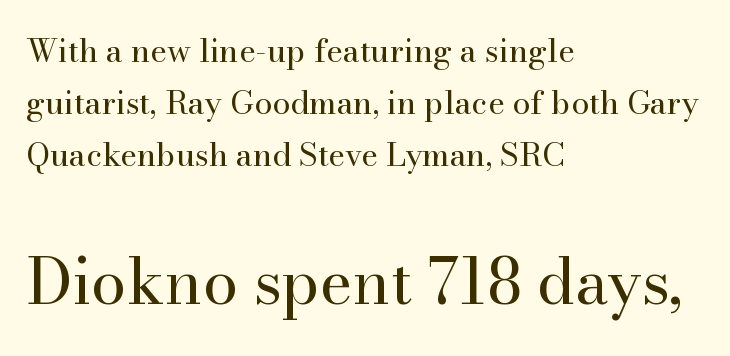
{"serif": "yes", "italic": "no", "bold": "no", "weight": "regular", "width": "normal", "stroke_contrast": "high", "x_height": "small", "monospaced": "no", "underline": "no", "align": "left", "line_spacing": "normal", "line_spacing_ratio": 1.63, "letter_spacing": "normal", "letter_spacing_em": 0.0, "larger_block": "second", "size_ratio": 1.97, "glyph_px": 63}
